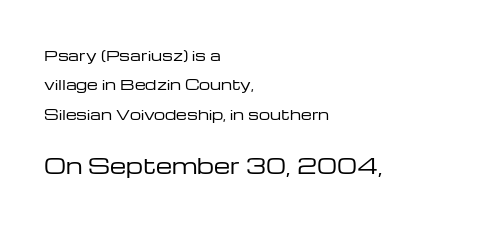
The glyphs are unaccompanied by any horizontal stroke below them. Nothing unusual about the tracking: characters are spaced as the font intends. The font sits on the lighter half of the weight spectrum, regular included. The lower block of text is set noticeably larger than the block above it. A student would call this left alignment; a typographer would say flush left, rag right. A roman cut, with each character standing at attention.
